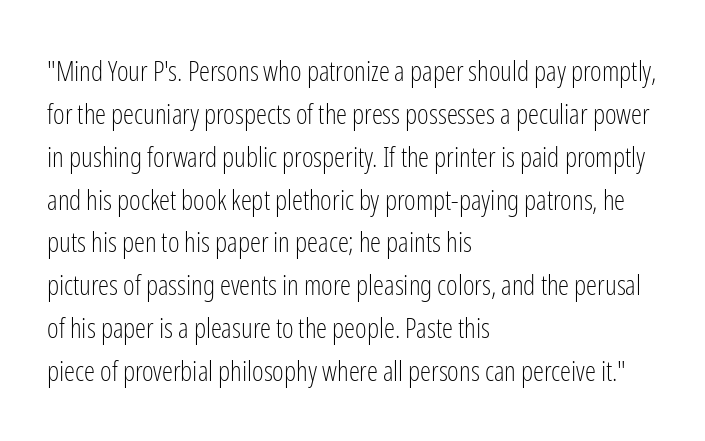
The image shows 28 px light, condensed sans-serif type, upright; set left-aligned, normal line spacing (1.53x), normal letter spacing, not underlined; low stroke contrast and a medium x-height.
